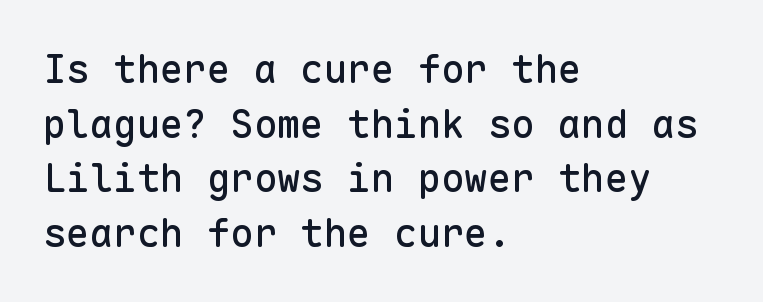
Honestly, there is no underline to notice here at all. The passage shown is typed in a monospace face where columns stay perfectly aligned. Nothing sits at the stroke ends, so this counts as sans-serif. A classic flush-left, rag-right setting is used for this passage. Interline gaps are of average width in this sample. The rendering keeps characters at their native spacing.
